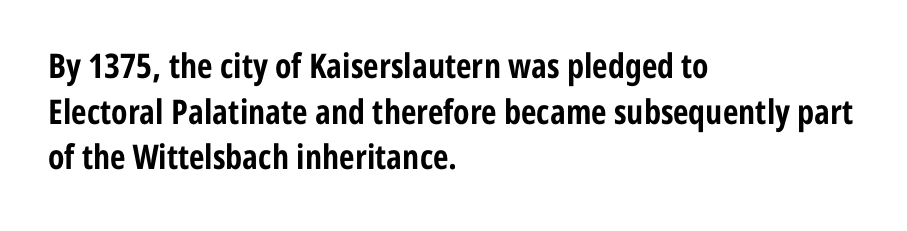
Q: Is the text bold? A: Yes.
Q: Is the text italic (slanted)? A: No, it is upright.
Q: Is the typeface a serif or a sans-serif typeface? A: Sans-serif.
Q: Is the text underlined? A: No.
Q: How is the paragraph aligned? A: Left-aligned.
Q: Is the spacing between letters normal or unusually wide? A: Normal.
Q: Is the spacing between lines tight, normal or loose? A: Normal.
Q: Width (condensed, normal, or wide)? A: Condensed.
Q: Stroke contrast? A: Low.
Q: x-height? A: Medium.
Q: Monospaced? A: No.
